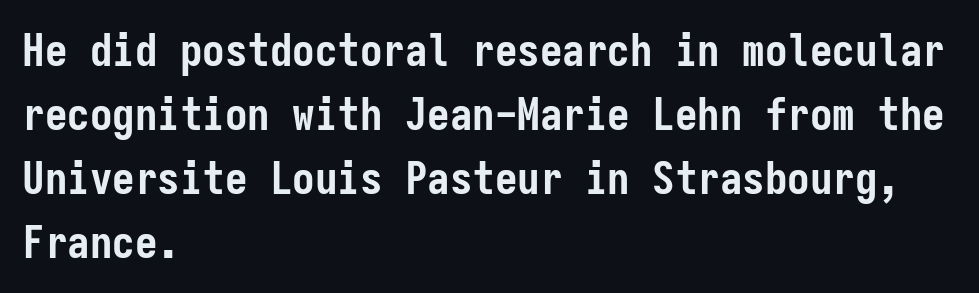
The image shows 45 px semibold, condensed sans-serif type, upright, monospaced; set left-aligned, normal line spacing (1.42x), normal letter spacing, not underlined; low stroke contrast and a medium x-height.
